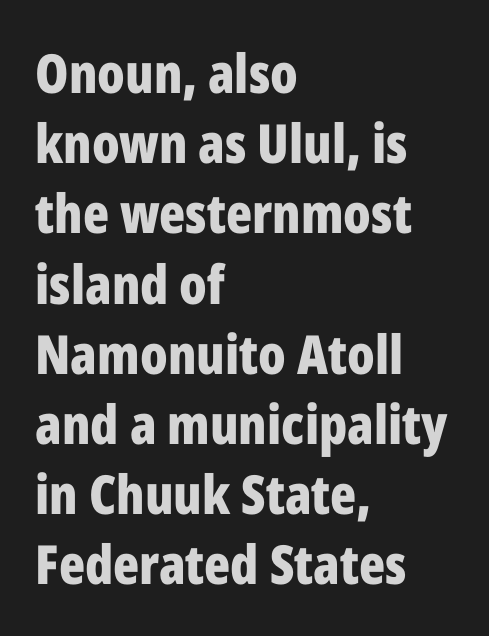
Each new line begins a customary step beneath the previous one. Think of a printed novel: that variable character pitch is what you see here. This is the regular roman posture of the typeface. Quick note: underline off.
